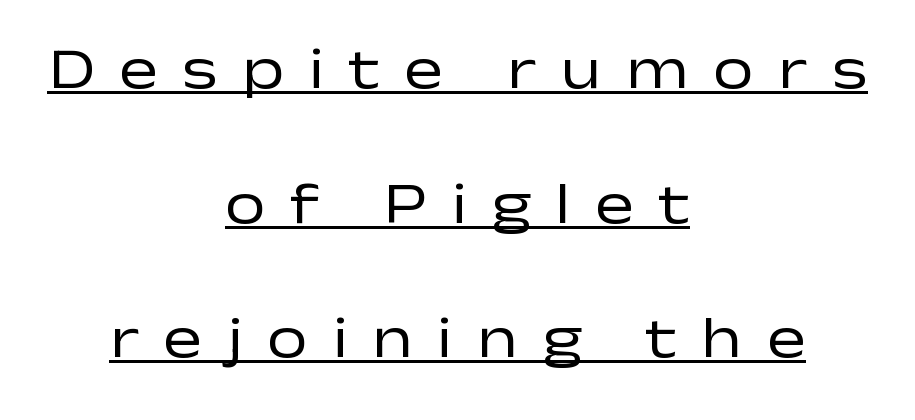
Students, note that the glyphs here are deliberately spaced far apart. The vertical gap from one line to the next is large. The letters advance in unequal steps, a hallmark of proportional type. Every word sits above its own underline.
